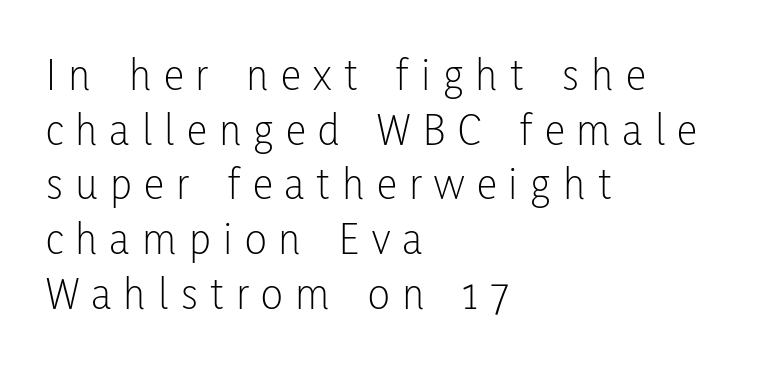
The image shows 46 px light, condensed sans-serif type, upright; set left-aligned, line spacing 1.19x, unusually wide letter spacing (+0.27 em), not underlined; low stroke contrast and a medium x-height.
